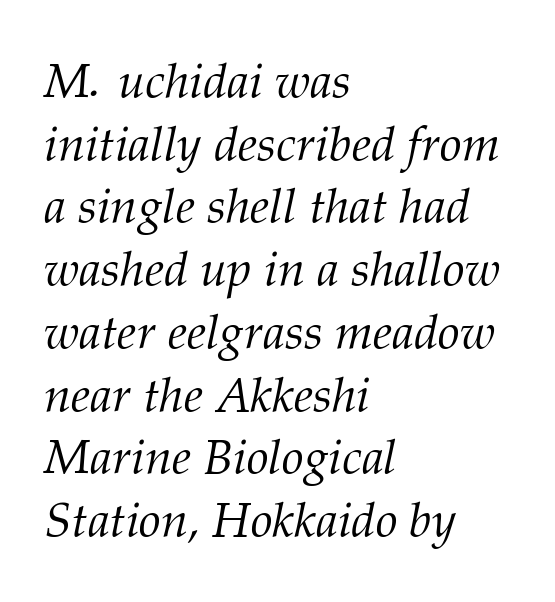
Q: Is the text bold? A: No.
Q: Is the text italic (slanted)? A: Yes, it leans right by about 12 degrees.
Q: Is the typeface a serif or a sans-serif typeface? A: Serif.
Q: Is the text underlined? A: No.
Q: How is the paragraph aligned? A: Left-aligned.
Q: Is the spacing between letters normal or unusually wide? A: Normal.
Q: Is the spacing between lines tight, normal or loose? A: Normal.
Q: Width (condensed, normal, or wide)? A: Normal.
Q: Stroke contrast? A: Medium.
Q: x-height? A: Medium.
Q: Monospaced? A: No.
